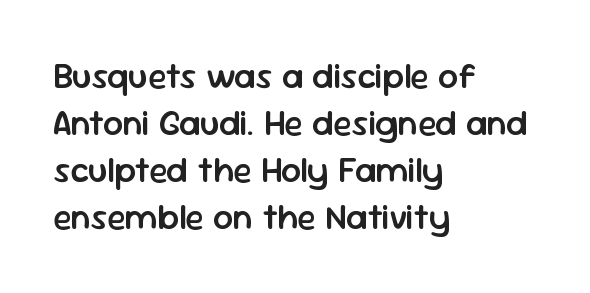
Q: Is the text bold? A: Semi-bold.
Q: Is the text italic (slanted)? A: No, it is upright.
Q: Is the typeface a serif or a sans-serif typeface? A: Sans-serif.
Q: Is the text underlined? A: No.
Q: How is the paragraph aligned? A: Left-aligned.
Q: Is the spacing between letters normal or unusually wide? A: Normal.
Q: Is the spacing between lines tight, normal or loose? A: Normal.
Q: Width (condensed, normal, or wide)? A: Normal.
Q: Stroke contrast? A: Low.
Q: x-height? A: Medium.
Q: Monospaced? A: No.
